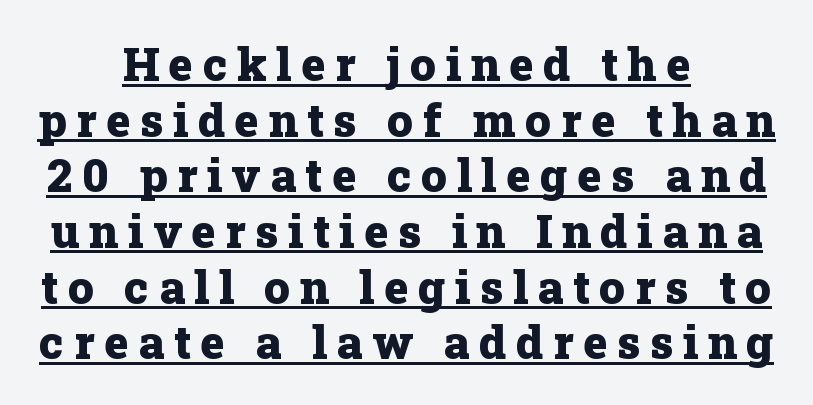
Q: Is the text bold? A: Yes.
Q: Is the text italic (slanted)? A: No, it is upright.
Q: Is the typeface a serif or a sans-serif typeface? A: Serif.
Q: Is the text underlined? A: Yes.
Q: Is the spacing between letters normal or unusually wide? A: Unusually wide.
Q: Width (condensed, normal, or wide)? A: Normal.
Q: Stroke contrast? A: Low.
Q: x-height? A: Medium.
Q: Monospaced? A: No.
